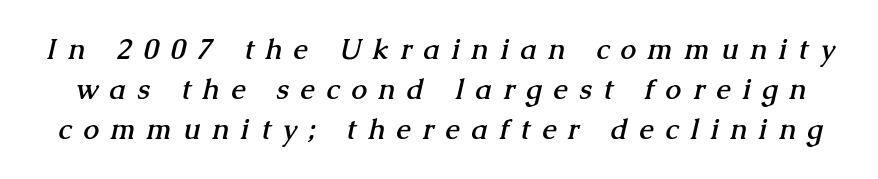
The image shows 28 px semibold serif type; set normal line spacing (1.42x), unusually wide letter spacing (+0.43 em), not underlined; medium stroke contrast and a medium x-height.
